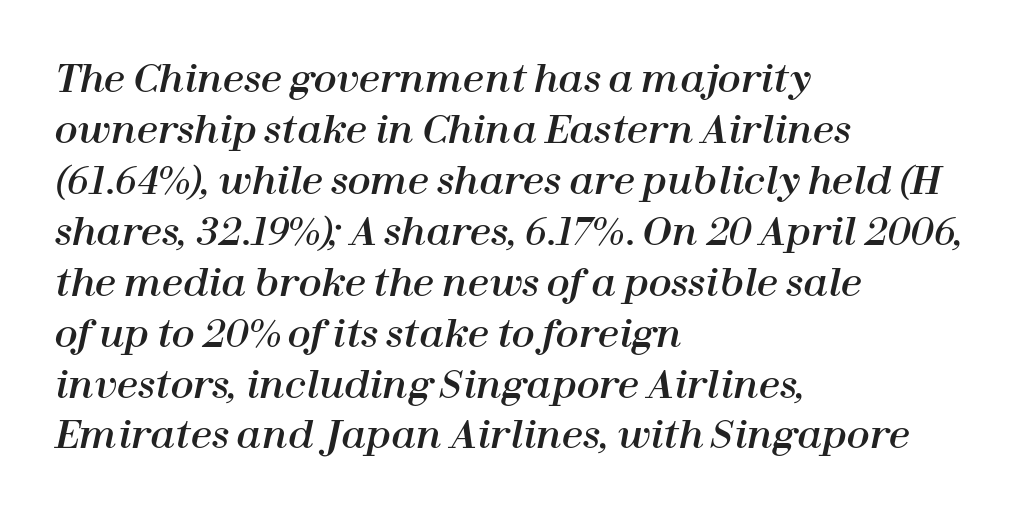
Nothing unusual about the tracking: characters are spaced as the font intends. Typeset ragged right — the left edge is the straight one. Spacing verdict: proportional, widths tailored to each character. The passage shown is not underscored anywhere. A normal amount of white space separates one row of letters from the next.
